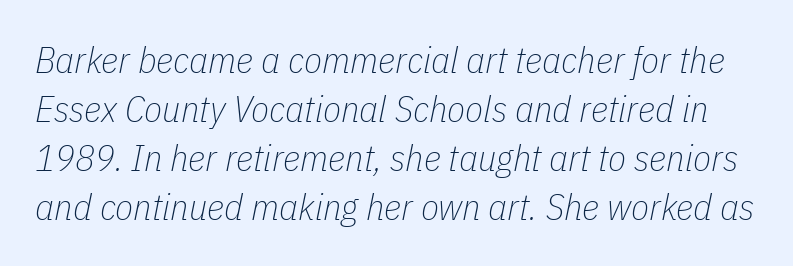
Weight: not bold — regular or lighter. The rows are spaced the way most documents space them. Would a proofreader flag this as italicized? Yes. Any mark beneath the type? The region is blank. The passage shown has conventional tracking throughout.
